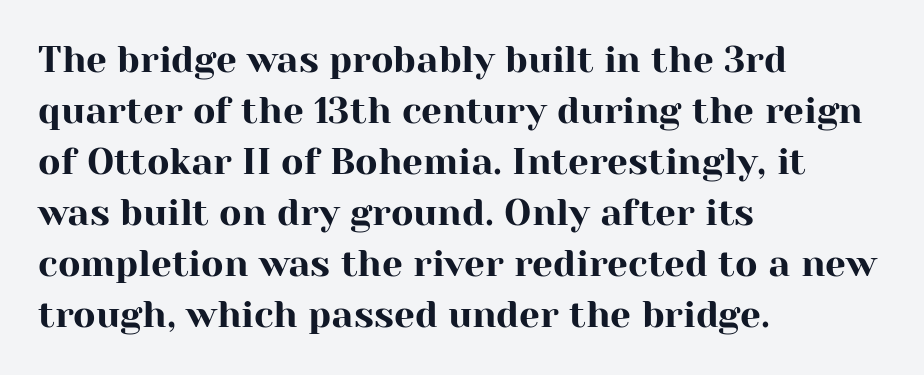
{"serif": "yes", "italic": "no", "width": "normal", "stroke_contrast": "high", "x_height": "medium", "monospaced": "no", "underline": "no", "align": "left", "line_spacing": "normal", "line_spacing_ratio": 1.38, "letter_spacing": "normal", "letter_spacing_em": 0.0, "glyph_px": 37}
